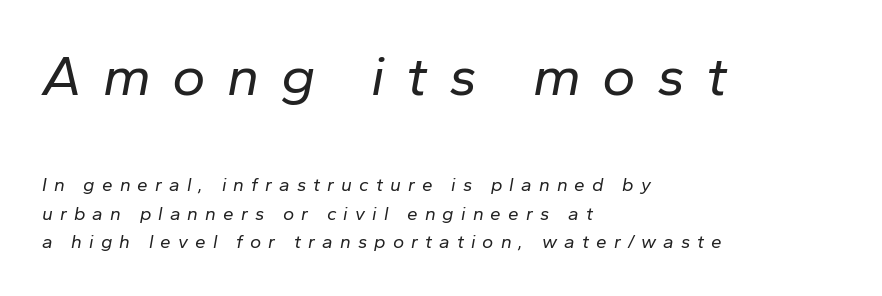
The image shows 57 px regular-weight type, italic (leaning right); set left-aligned, normal line spacing (1.5x), unusually wide letter spacing (+0.37 em), not underlined; the first (top) block is 3.0x larger; low stroke contrast and a medium x-height.
